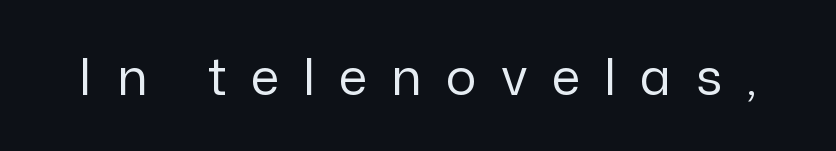
{"serif": "no", "italic": "no", "bold": "no", "weight": "regular", "width": "normal", "stroke_contrast": "low", "x_height": "medium", "monospaced": "no", "underline": "no", "letter_spacing": "wide", "letter_spacing_em": 0.48, "glyph_px": 51}
